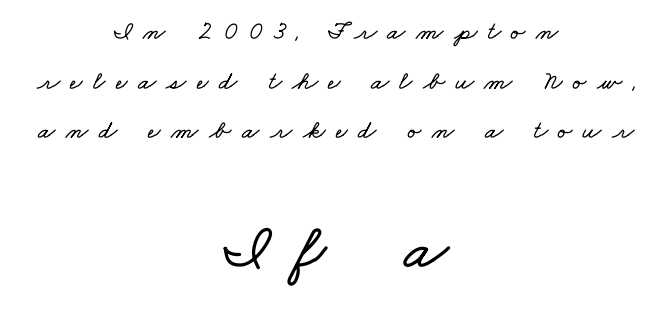
Q: Is the text underlined? A: No.
Q: How is the paragraph aligned? A: Centered.
Q: Is the spacing between letters normal or unusually wide? A: Unusually wide.
Q: Is the spacing between lines tight, normal or loose? A: Loose.
Q: Which block of text is set in a larger size, the first (top) or the second (bottom)? A: The second (bottom) one.
Q: Width (condensed, normal, or wide)? A: Wide.
Q: Stroke contrast? A: Low.
Q: x-height? A: Small.
Q: Monospaced? A: No.
